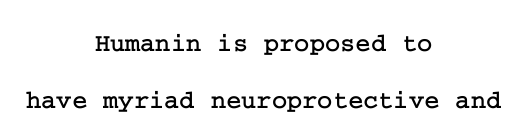
Q: Is the text italic (slanted)? A: No, it is upright.
Q: Is the text underlined? A: No.
Q: How is the paragraph aligned? A: Centered.
Q: Is the spacing between letters normal or unusually wide? A: Normal.
Q: Is the spacing between lines tight, normal or loose? A: Loose.
